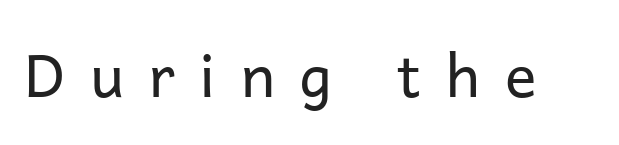
The specimen reads as upright at a glance. How are the letters spaced? Widely, with obvious added tracking. The passage shown is not underscored anywhere. Character widths vary here, with narrow letters taking less room than wide ones. A typesetter would label this face a sans.
